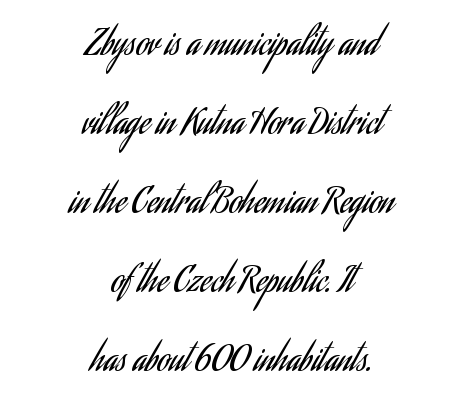
Q: Is the text bold? A: No.
Q: Is the text italic (slanted)? A: Yes.
Q: Is the typeface a serif or a sans-serif typeface? A: Sans-serif.
Q: Is the text underlined? A: No.
Q: How is the paragraph aligned? A: Centered.
Q: Is the spacing between letters normal or unusually wide? A: Normal.
Q: Is the spacing between lines tight, normal or loose? A: Loose.
Q: Width (condensed, normal, or wide)? A: Condensed.
Q: Stroke contrast? A: Low.
Q: x-height? A: Small.
Q: Monospaced? A: No.
